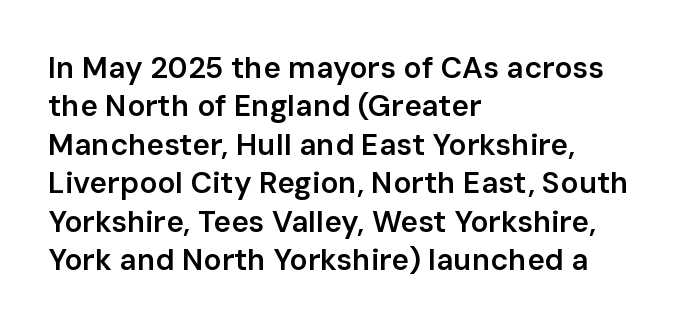
{"serif": "no", "italic": "no", "bold": "semi", "weight": "semibold", "width": "normal", "stroke_contrast": "low", "x_height": "medium", "monospaced": "no", "underline": "no", "align": "left", "line_spacing": "normal", "line_spacing_ratio": 1.28, "letter_spacing": "normal", "letter_spacing_em": 0.0, "glyph_px": 30}
